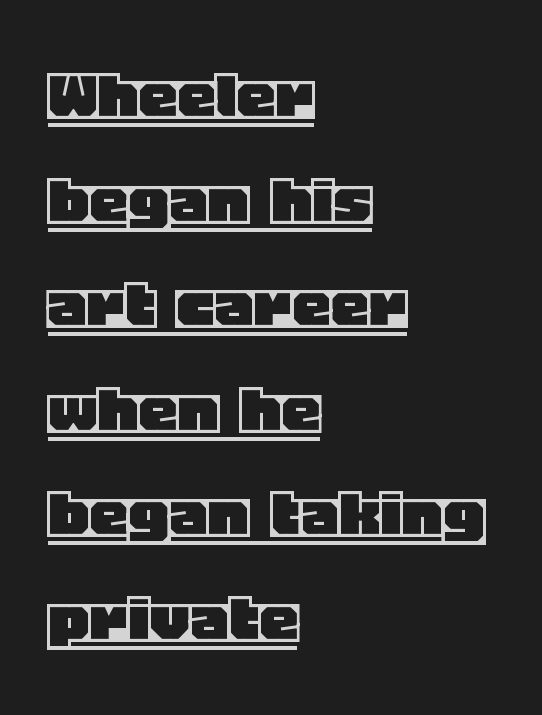
The letters advance in unequal steps, a hallmark of proportional type. Spacing between characters is what you'd get straight out of the box. This block has exactly the height ordinary leading produces. Upright lettering throughout. Every row of glyphs begins at an identical x-position on the left.
